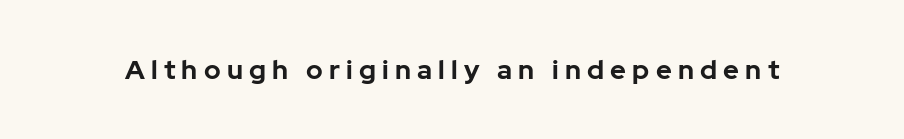
Q: Is the text bold? A: Yes.
Q: Is the text italic (slanted)? A: No, it is upright.
Q: Is the text underlined? A: No.
Q: Is the spacing between letters normal or unusually wide? A: Unusually wide.
